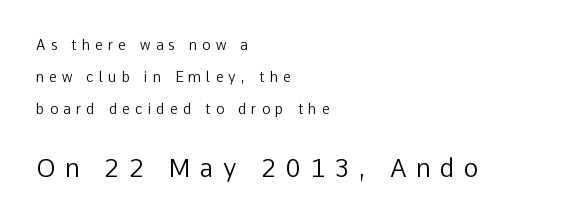
{"italic": "no", "bold": "no", "underline": "no", "align": "left", "line_spacing": "loose", "line_spacing_ratio": 2.3, "letter_spacing": "wide", "letter_spacing_em": 0.37, "larger_block": "second", "size_ratio": 1.79, "glyph_px": 25}
